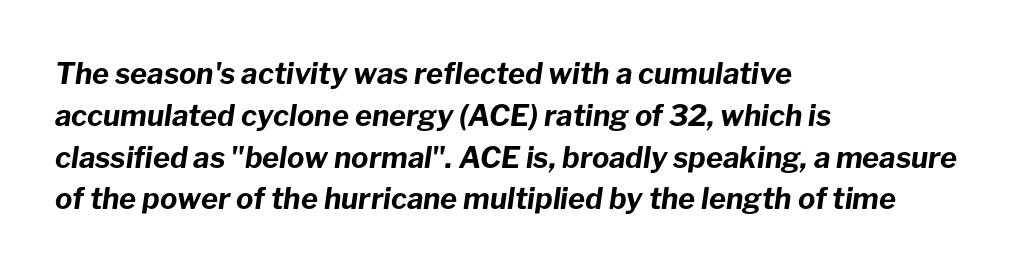
The image shows 29 px bold type, italic (leaning right); set left-aligned, normal line spacing (1.44x), normal letter spacing, not underlined; low stroke contrast and a medium x-height.
